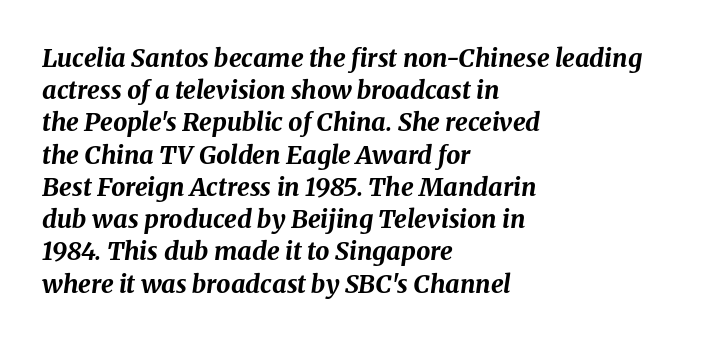
{"italic": "yes", "lean": "right", "slant_degrees": 8, "bold": "yes", "underline": "no", "align": "left", "line_spacing": "normal", "line_spacing_ratio": 1.29, "letter_spacing": "normal", "letter_spacing_em": 0.0, "glyph_px": 25}
